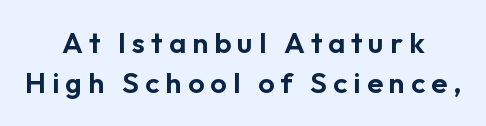
{"serif": "no", "italic": "no", "width": "normal", "stroke_contrast": "low", "x_height": "medium", "monospaced": "no", "underline": "no", "align": "center", "line_spacing": "normal", "line_spacing_ratio": 1.39, "letter_spacing": "wide", "letter_spacing_em": 0.21, "glyph_px": 29}
